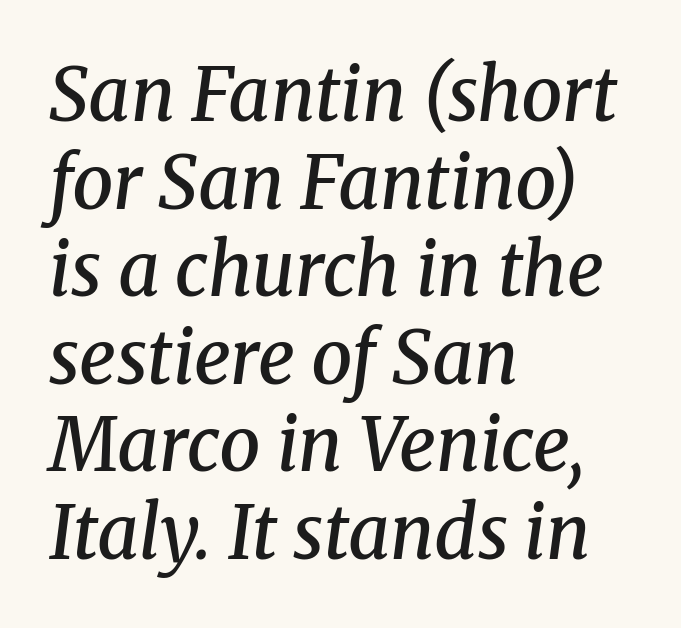
{"serif": "yes", "italic": "yes", "lean": "right", "slant_degrees": 8, "bold": "semi", "weight": "semibold", "width": "normal", "stroke_contrast": "medium", "x_height": "medium", "monospaced": "no", "underline": "no", "align": "left", "line_spacing_ratio": 1.2, "letter_spacing": "normal", "letter_spacing_em": 0.0, "glyph_px": 73}
